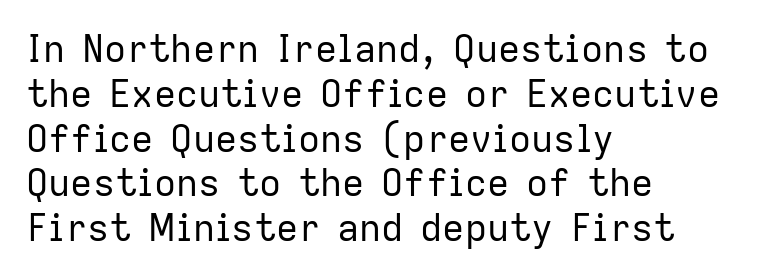
The image shows 37 px regular-weight sans-serif type, upright; set left-aligned, line spacing 1.21x, normal letter spacing, not underlined; low stroke contrast and a medium x-height.
